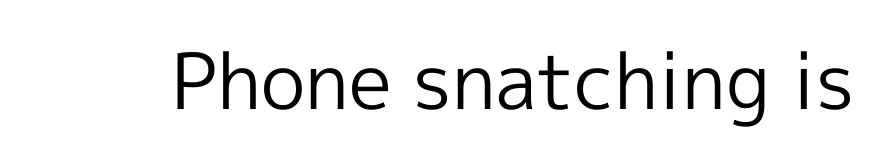
Every character sits straight up, as roman type does. No word sits above an underline. Classification — sans serif. This rendering leaves character spacing at its baseline value.
